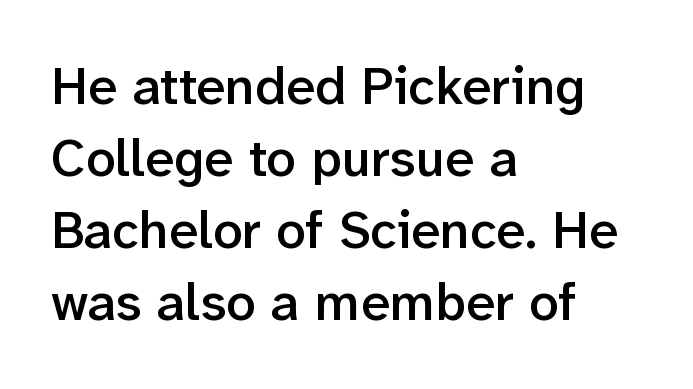
{"serif": "no", "italic": "no", "bold": "semi", "weight": "semibold", "width": "normal", "stroke_contrast": "low", "x_height": "medium", "monospaced": "no", "underline": "no", "align": "left", "line_spacing": "normal", "line_spacing_ratio": 1.36, "letter_spacing": "normal", "letter_spacing_em": 0.0, "glyph_px": 53}
